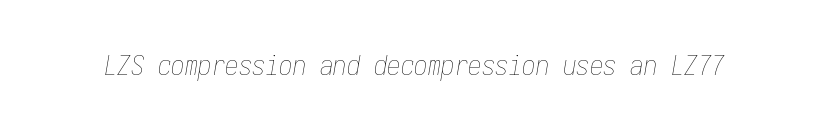
The image shows 27 px text type, italic (leaning right); set normal letter spacing, not underlined.
